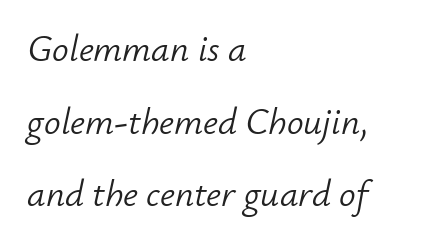
The image shows 37 px light type, italic (leaning right); set left-aligned, loose line spacing (1.96x), normal letter spacing, not underlined; low stroke contrast and a small x-height.
